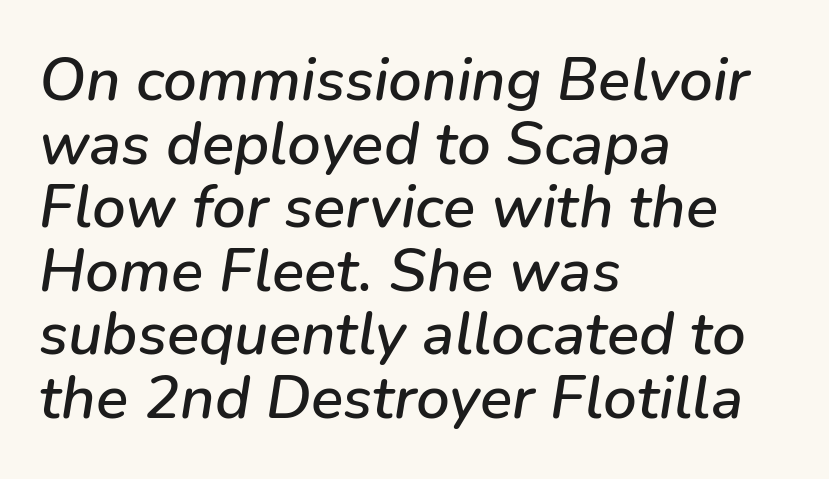
Q: Is the text italic (slanted)? A: Yes, it leans right by about 9 degrees.
Q: Is the text underlined? A: No.
Q: How is the paragraph aligned? A: Left-aligned.
Q: Is the spacing between letters normal or unusually wide? A: Normal.
Q: Is the spacing between lines tight, normal or loose? A: Tight.
Q: Width (condensed, normal, or wide)? A: Normal.
Q: Stroke contrast? A: Low.
Q: x-height? A: Medium.
Q: Monospaced? A: No.
